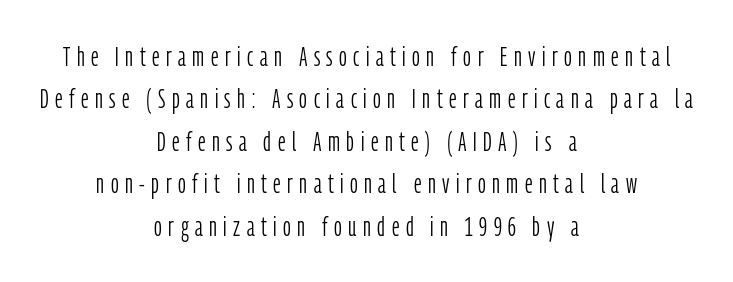
{"italic": "no", "bold": "no", "underline": "no", "align": "center", "line_spacing": "normal", "line_spacing_ratio": 1.57, "letter_spacing": "wide", "letter_spacing_em": 0.24, "glyph_px": 27}
